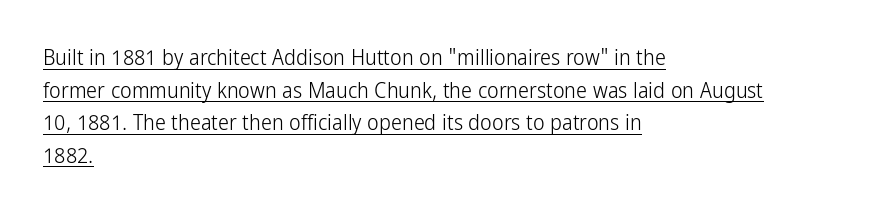
The image shows 22 px text type, upright; set left-aligned, normal line spacing (1.48x), normal letter spacing, underlined.
